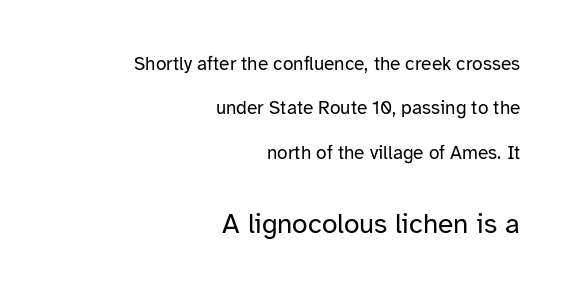
Each line ends at the same right margin while the left side varies. Nope, no serifs anywhere on these letters. Between one letter and the next there's only the usual sliver of space. Every character sits straight up, as roman type does. This sample trades compactness for vertical openness between lines. Look at the glyph heights: the lower group is clearly the bigger setting.
